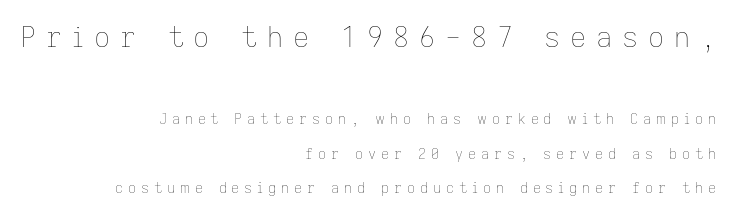
You could not count columns in this text — the font is proportionally spaced. You can tell it's not italic because the verticals are truly vertical. Horizontally, the lines are justified to the trailing edge only. There is plenty of visible air inserted between adjacent glyphs. The typeface has the unassuming heft of standard copy or less.
